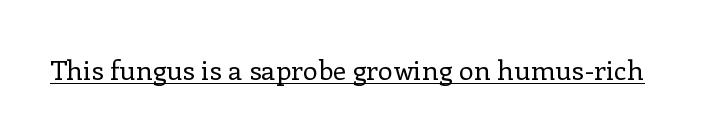
Q: Is the text bold? A: No.
Q: Is the text italic (slanted)? A: No, it is upright.
Q: Is the text underlined? A: Yes.
Q: Is the spacing between letters normal or unusually wide? A: Normal.
